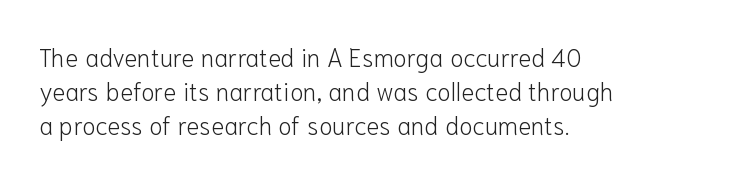
{"italic": "no", "bold": "no", "underline": "no", "align": "left", "line_spacing": "normal", "line_spacing_ratio": 1.37, "letter_spacing": "normal", "letter_spacing_em": 0.0, "glyph_px": 25}
